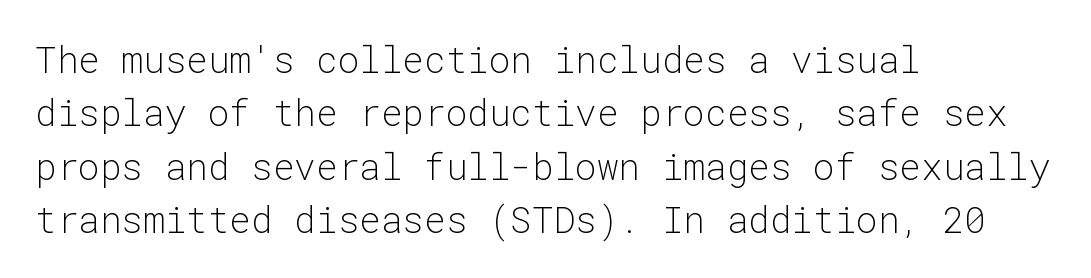
The text block is weighted toward the left margin, trailing off unevenly rightward. Reading down the column, the eye jumps a familiar distance to each next line. Posture: straight, roman, zero tilt. This is sans-serif lettering, the kind often seen on screens and signage. Words float on clear page, feet unadorned. Short note: letters normally spaced.
